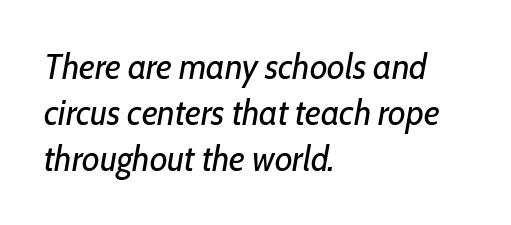
The image shows 36 px regular-weight, condensed type, italic (leaning right); set left-aligned, normal line spacing (1.28x), normal letter spacing, not underlined; low stroke contrast and a medium x-height.
